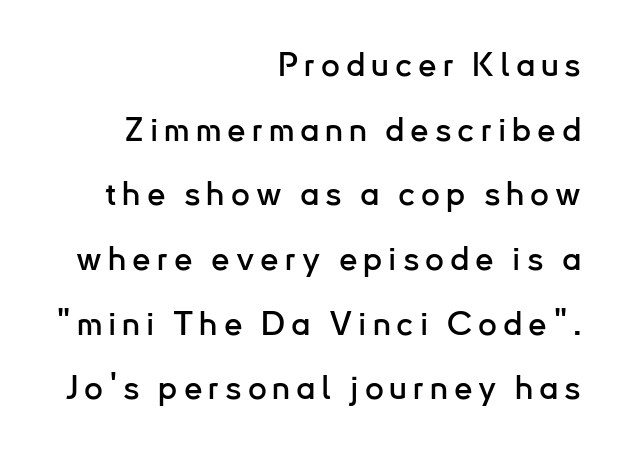
Honestly, there is no underline to notice here at all. Each letter keeps its own natural width here, so spacing adapts to shape. The compositor pushed each line to the right boundary. The type sits square on the baseline with zero lean. Unlike a traditional serif, this face leaves its strokes unadorned.
